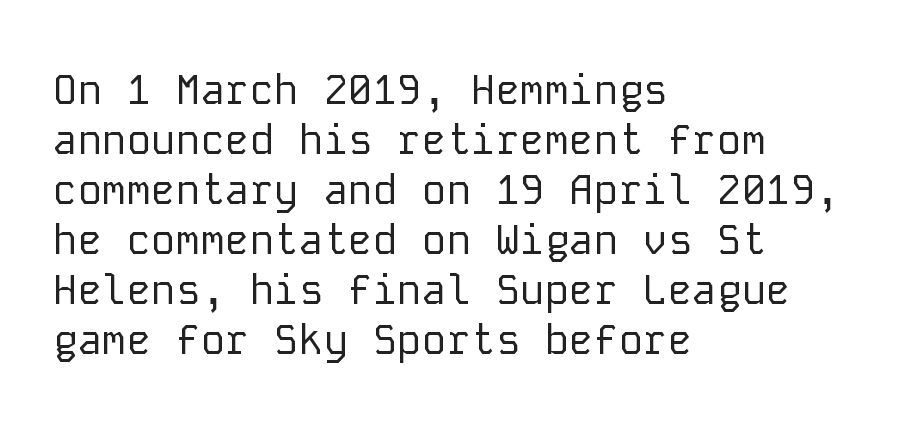
Q: Is the text bold? A: No.
Q: Is the text italic (slanted)? A: No, it is upright.
Q: Is the typeface a serif or a sans-serif typeface? A: Sans-serif.
Q: Is the text underlined? A: No.
Q: How is the paragraph aligned? A: Left-aligned.
Q: Is the spacing between letters normal or unusually wide? A: Normal.
Q: Width (condensed, normal, or wide)? A: Normal.
Q: Stroke contrast? A: Low.
Q: x-height? A: Medium.
Q: Monospaced? A: Yes.
